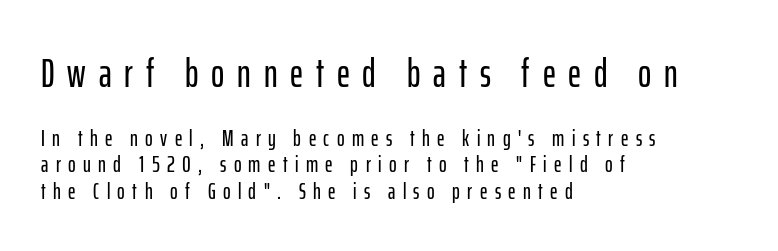
Q: Is the text italic (slanted)? A: No, it is upright.
Q: Is the typeface a serif or a sans-serif typeface? A: Sans-serif.
Q: Is the text underlined? A: No.
Q: How is the paragraph aligned? A: Left-aligned.
Q: Is the spacing between letters normal or unusually wide? A: Unusually wide.
Q: Is the spacing between lines tight, normal or loose? A: Tight.
Q: Which block of text is set in a larger size, the first (top) or the second (bottom)? A: The first (top) one.
Q: Width (condensed, normal, or wide)? A: Condensed.
Q: Stroke contrast? A: Low.
Q: x-height? A: Medium.
Q: Monospaced? A: No.
